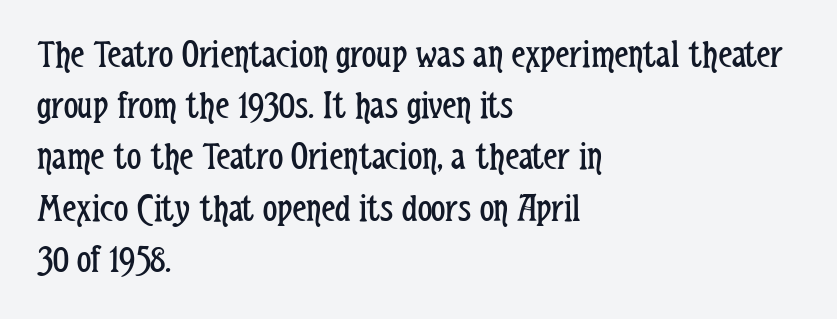
Q: Is the text bold? A: No.
Q: Is the text italic (slanted)? A: No, it is upright.
Q: Is the typeface a serif or a sans-serif typeface? A: Sans-serif.
Q: Is the text underlined? A: No.
Q: How is the paragraph aligned? A: Left-aligned.
Q: Is the spacing between letters normal or unusually wide? A: Normal.
Q: Is the spacing between lines tight, normal or loose? A: Normal.
Q: Width (condensed, normal, or wide)? A: Condensed.
Q: Stroke contrast? A: Low.
Q: x-height? A: Medium.
Q: Monospaced? A: No.
